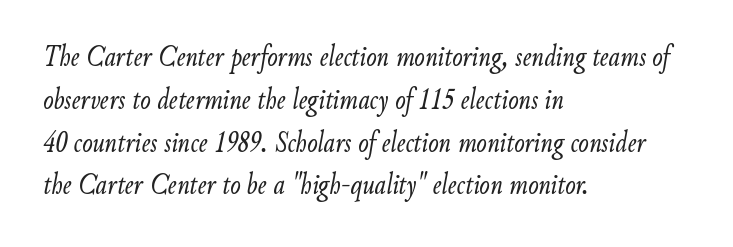
Q: Is the text bold? A: No.
Q: Is the text italic (slanted)? A: Yes, it leans right by about 9 degrees.
Q: Is the text underlined? A: No.
Q: How is the paragraph aligned? A: Left-aligned.
Q: Is the spacing between letters normal or unusually wide? A: Normal.
Q: Is the spacing between lines tight, normal or loose? A: Normal.
Q: Width (condensed, normal, or wide)? A: Condensed.
Q: Stroke contrast? A: Low.
Q: x-height? A: Small.
Q: Monospaced? A: No.
